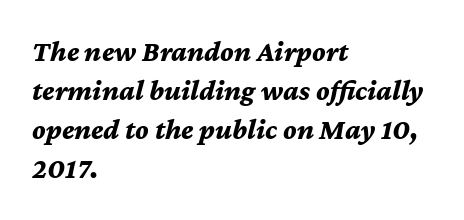
How would I describe the line gaps? Plain and ordinary. Every character sits at an angle, as italics do. Notice how thick the strokes are: this is what a full bold looks like. Lines of text with bare space underneath. Think of a printed novel: that variable character pitch is what you see here.
